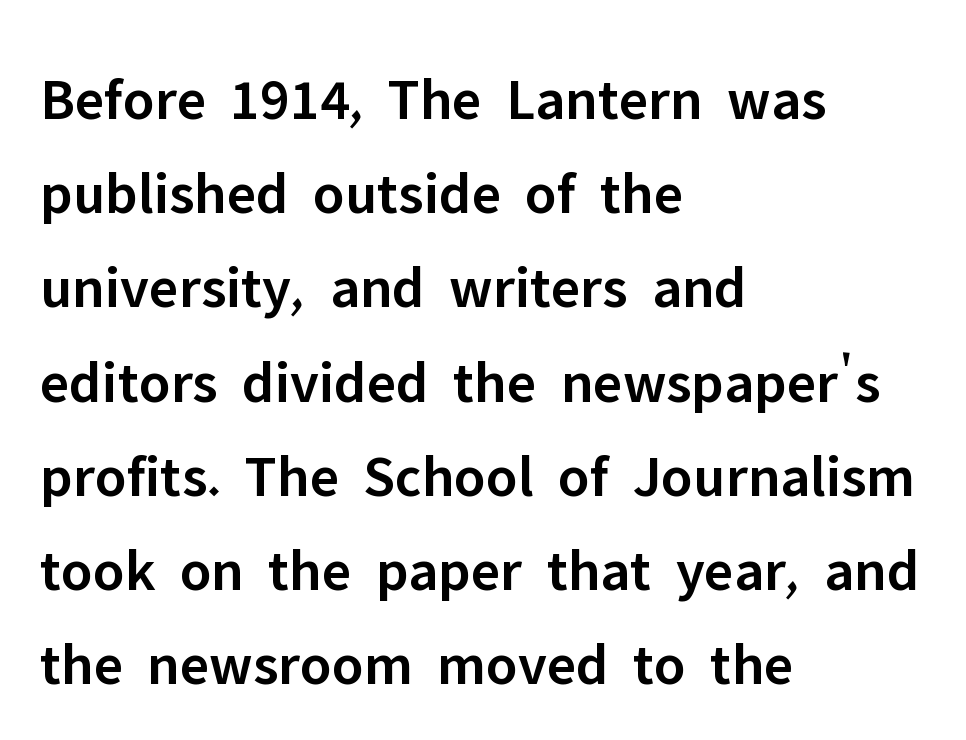
{"serif": "no", "italic": "no", "bold": "semi", "weight": "semibold", "width": "normal", "stroke_contrast": "low", "x_height": "medium", "monospaced": "no", "underline": "no", "align": "left", "line_spacing": "normal", "line_spacing_ratio": 1.57, "letter_spacing": "normal", "letter_spacing_em": 0.0, "glyph_px": 60}
